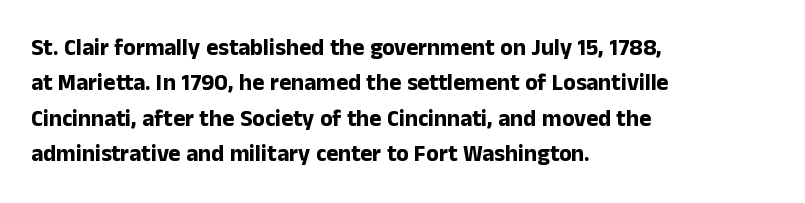
The image shows 23 px bold type, upright; set left-aligned, normal line spacing (1.54x), normal letter spacing, not underlined.
